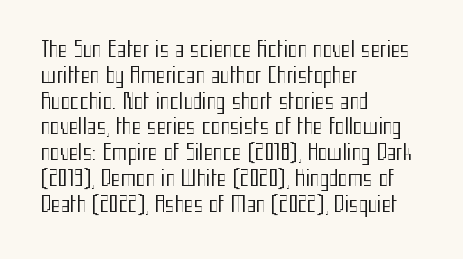
Interline gaps are of average width in this sample. Style check: upright. Tracking here is standard; glyphs follow each other at the usual distance. Stroke mass is kept to a normal reading level or below. Beneath every word, the page is bare. Leftover space on each line is placed entirely after the last word.
